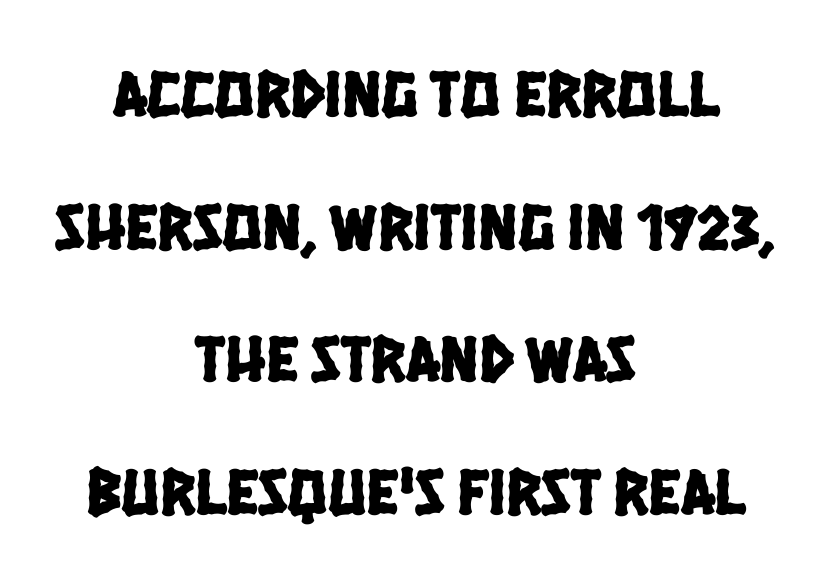
The image shows 66 px condensed sans-serif type; set centered, loose line spacing (2.01x), normal letter spacing, not underlined; low stroke contrast and a large x-height.
